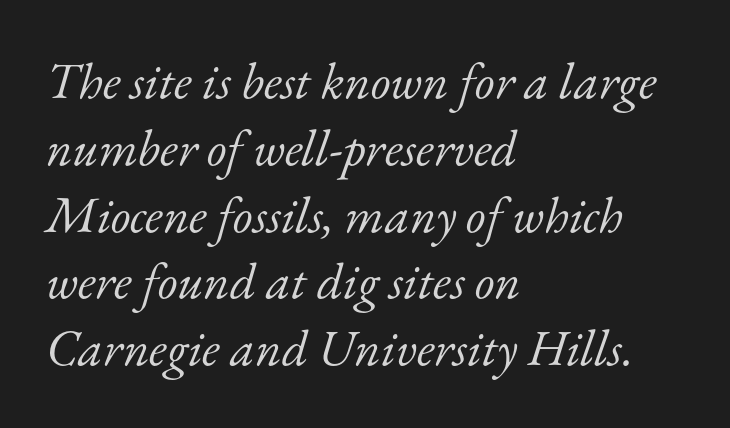
The glyphs in this specimen are seriffed. Teacher's note: observe the even left margin — that is flush-left alignment. Descenders hang freely into open space. Each letter keeps its own natural width here, so spacing adapts to shape. Designer's note — italics engaged.
